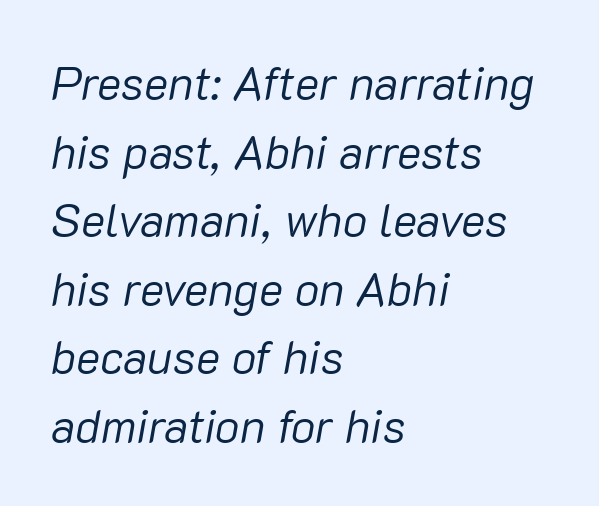
Q: Is the text bold? A: No.
Q: Is the text italic (slanted)? A: Yes, it leans right by about 10 degrees.
Q: Is the text underlined? A: No.
Q: How is the paragraph aligned? A: Left-aligned.
Q: Is the spacing between letters normal or unusually wide? A: Normal.
Q: Is the spacing between lines tight, normal or loose? A: Normal.
Q: Width (condensed, normal, or wide)? A: Normal.
Q: Stroke contrast? A: Low.
Q: x-height? A: Medium.
Q: Monospaced? A: No.
